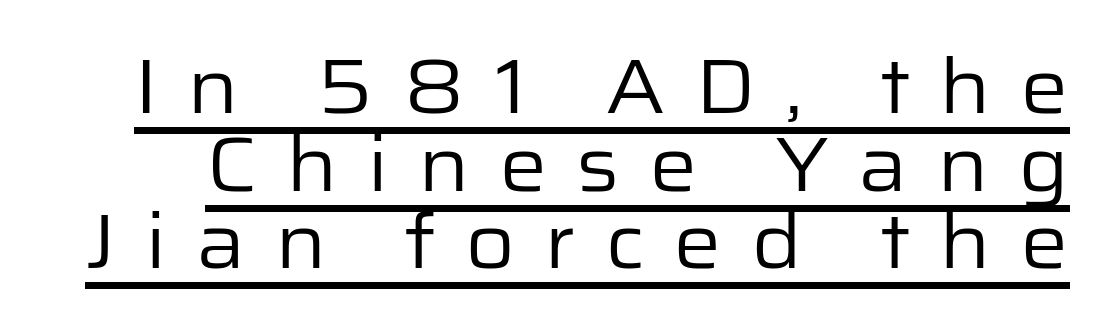
{"serif": "no", "italic": "no", "bold": "no", "weight": "regular", "width": "normal", "stroke_contrast": "low", "x_height": "medium", "monospaced": "no", "underline": "yes", "line_spacing": "tight", "line_spacing_ratio": 1.02, "letter_spacing": "wide", "letter_spacing_em": 0.38, "glyph_px": 76}
